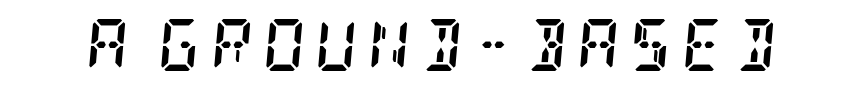
Q: Is the text bold? A: Yes.
Q: Is the text italic (slanted)? A: Yes, it leans right by about 5 degrees.
Q: Is the typeface a serif or a sans-serif typeface? A: Serif.
Q: Is the text underlined? A: No.
Q: Width (condensed, normal, or wide)? A: Condensed.
Q: Stroke contrast? A: Low.
Q: x-height? A: Large.
